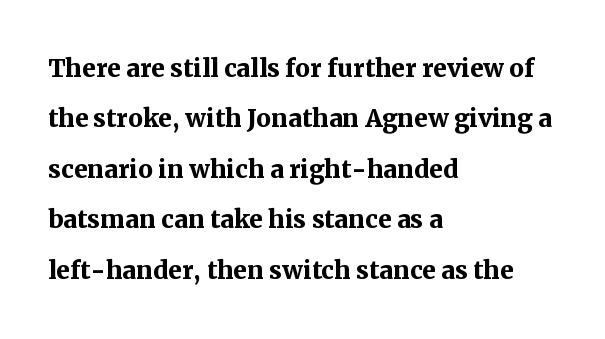
The image shows 33 px semibold serif type, upright; set left-aligned, normal line spacing (1.53x), normal letter spacing, not underlined; medium stroke contrast and a medium x-height.
